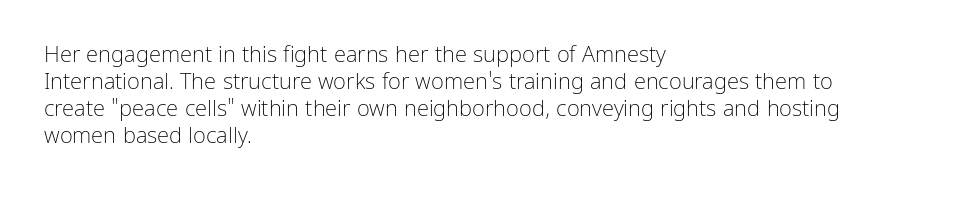
The image shows 22 px text type, upright; set left-aligned, line spacing 1.23x, normal letter spacing, not underlined.
